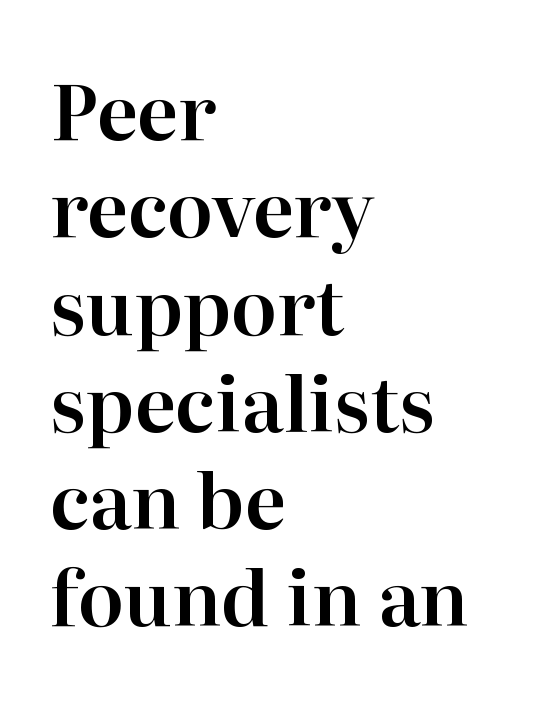
{"serif": "yes", "italic": "no", "width": "normal", "stroke_contrast": "high", "x_height": "medium", "monospaced": "no", "underline": "no", "align": "left", "line_spacing": "normal", "line_spacing_ratio": 1.28, "letter_spacing": "normal", "letter_spacing_em": 0.0, "glyph_px": 76}
